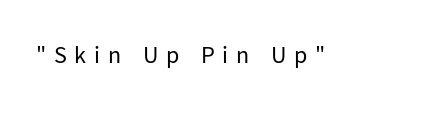
{"italic": "no", "bold": "no", "underline": "no", "letter_spacing": "wide", "letter_spacing_em": 0.32, "glyph_px": 24}
